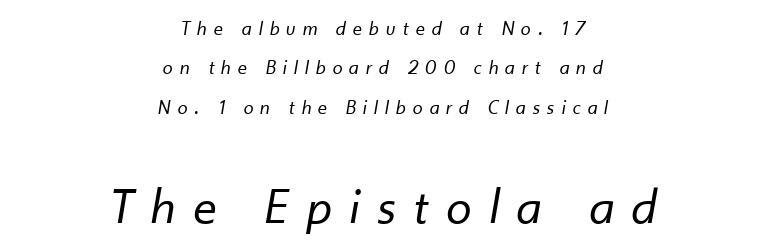
{"italic": "yes", "lean": "right", "slant_degrees": 10, "bold": "no", "weight": "regular", "width": "normal", "stroke_contrast": "low", "x_height": "small", "monospaced": "no", "underline": "no", "align": "center", "line_spacing": "loose", "line_spacing_ratio": 1.97, "letter_spacing": "wide", "letter_spacing_em": 0.37, "larger_block": "second", "size_ratio": 2.55, "glyph_px": 51}
